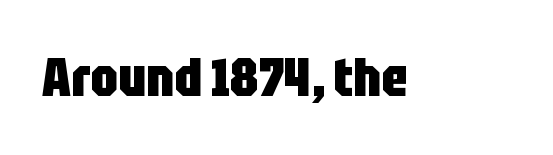
The image shows 54 px heavy, condensed sans-serif type, upright; set normal letter spacing, not underlined; low stroke contrast and a large x-height.
